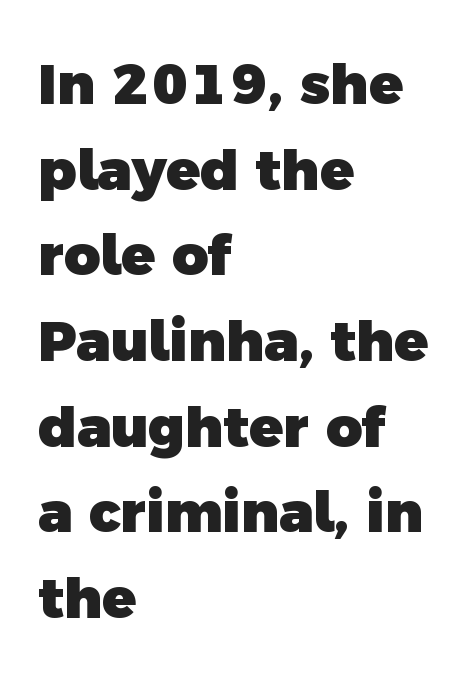
Q: Is the text bold? A: Yes.
Q: Is the typeface a serif or a sans-serif typeface? A: Sans-serif.
Q: Is the text underlined? A: No.
Q: How is the paragraph aligned? A: Left-aligned.
Q: Is the spacing between letters normal or unusually wide? A: Normal.
Q: Is the spacing between lines tight, normal or loose? A: Normal.
Q: Width (condensed, normal, or wide)? A: Normal.
Q: x-height? A: Medium.
Q: Monospaced? A: No.
